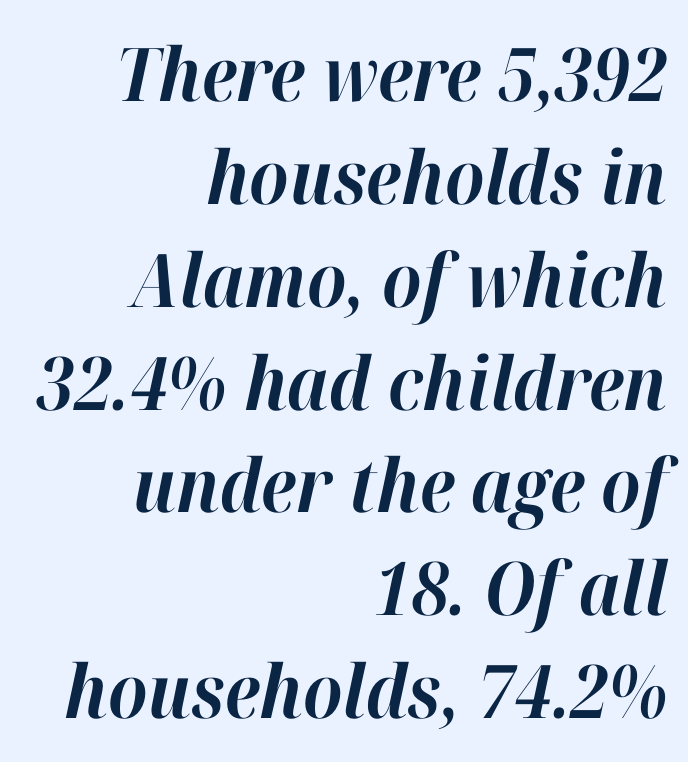
{"italic": "yes", "lean": "right", "slant_degrees": 12, "bold": "yes", "weight": "bold", "width": "normal", "stroke_contrast": "high", "x_height": "medium", "monospaced": "no", "underline": "no", "align": "right", "line_spacing": "normal", "line_spacing_ratio": 1.39, "letter_spacing": "normal", "letter_spacing_em": 0.0, "glyph_px": 74}
